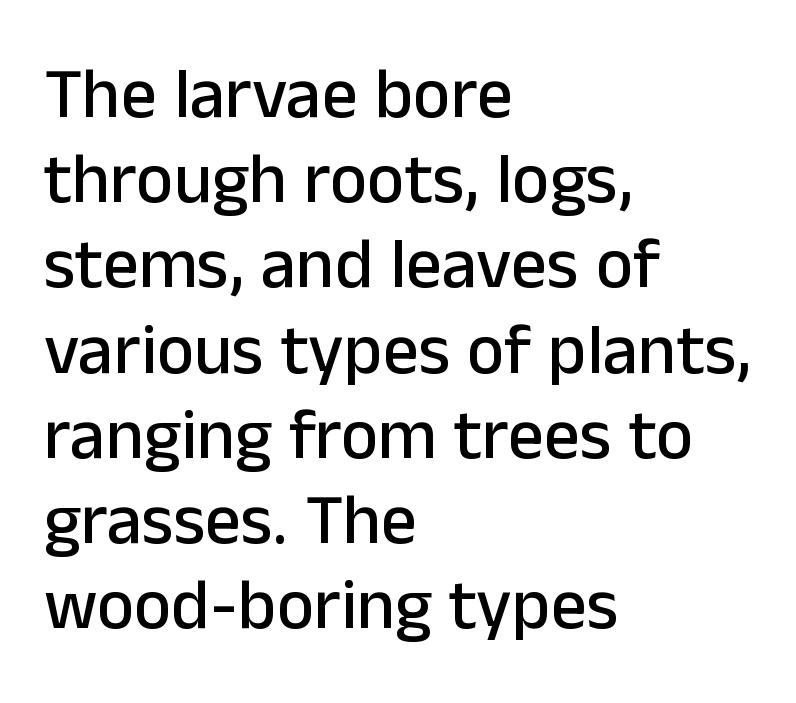
{"serif": "no", "italic": "no", "width": "normal", "stroke_contrast": "low", "x_height": "medium", "monospaced": "no", "underline": "no", "align": "left", "line_spacing_ratio": 1.2, "letter_spacing": "normal", "letter_spacing_em": 0.0, "glyph_px": 71}
